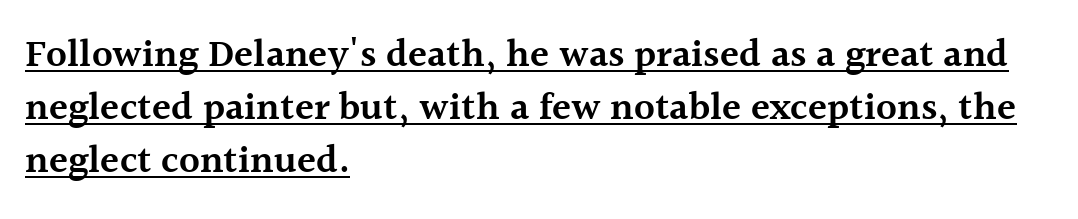
Q: Is the text bold? A: Semi-bold.
Q: Is the text italic (slanted)? A: No, it is upright.
Q: Is the typeface a serif or a sans-serif typeface? A: Serif.
Q: Is the text underlined? A: Yes.
Q: How is the paragraph aligned? A: Left-aligned.
Q: Is the spacing between letters normal or unusually wide? A: Normal.
Q: Is the spacing between lines tight, normal or loose? A: Normal.
Q: Width (condensed, normal, or wide)? A: Normal.
Q: x-height? A: Medium.
Q: Monospaced? A: No.
